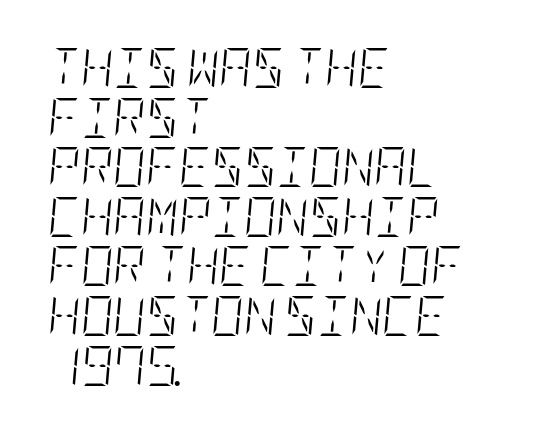
Q: Is the text bold? A: No.
Q: Is the text italic (slanted)? A: Yes, it leans right by about 5 degrees.
Q: Is the text underlined? A: No.
Q: How is the paragraph aligned? A: Left-aligned.
Q: Is the spacing between letters normal or unusually wide? A: Normal.
Q: Width (condensed, normal, or wide)? A: Condensed.
Q: Stroke contrast? A: Low.
Q: x-height? A: Large.
